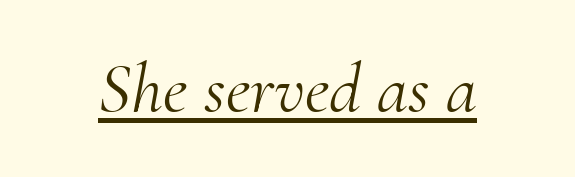
Q: Is the text bold? A: No.
Q: Is the text italic (slanted)? A: Yes, it leans right by about 10 degrees.
Q: Is the typeface a serif or a sans-serif typeface? A: Serif.
Q: Is the text underlined? A: Yes.
Q: Is the spacing between letters normal or unusually wide? A: Normal.
Q: Width (condensed, normal, or wide)? A: Normal.
Q: Stroke contrast? A: Medium.
Q: x-height? A: Small.
Q: Monospaced? A: No.
